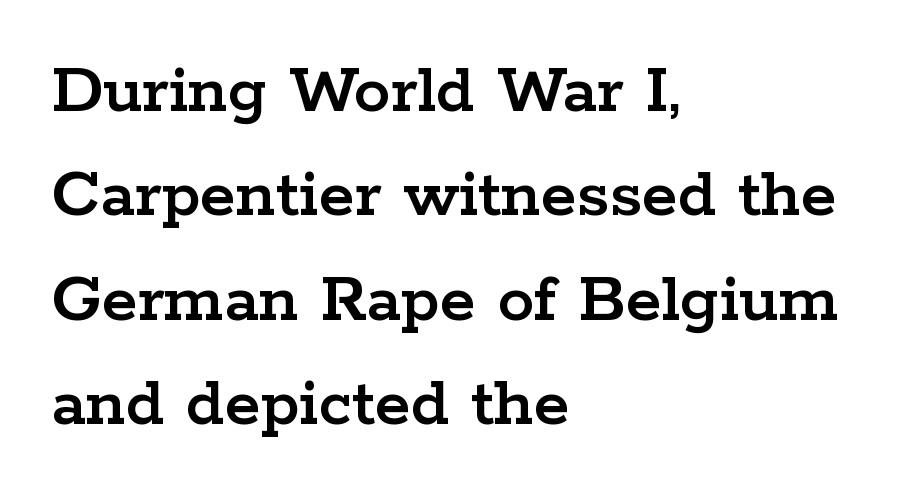
The image shows 73 px wide serif type, upright; set left-aligned, normal line spacing (1.43x), normal letter spacing, not underlined; low stroke contrast and a medium x-height.
